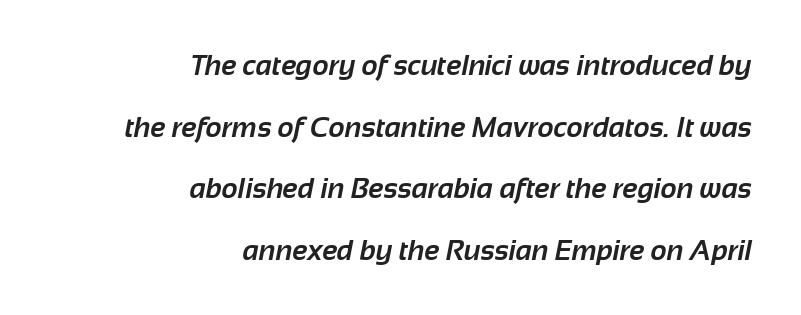
The image shows 28 px bold sans-serif type; set right-aligned, loose line spacing (2.2x), normal letter spacing, not underlined; low stroke contrast and a medium x-height.
